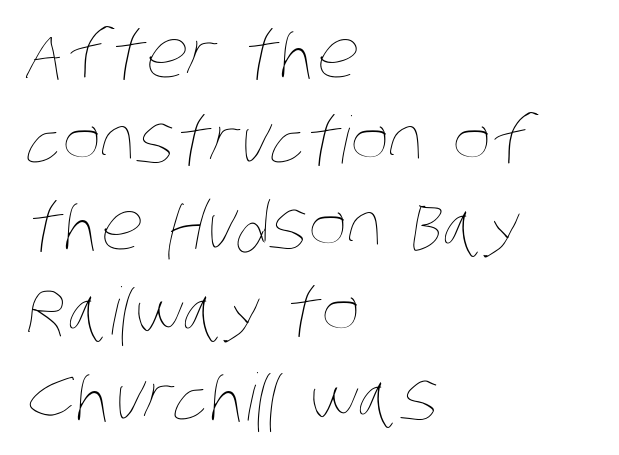
This sample keeps an unexceptional amount of space between lines. Which margin do the lines hug? The left one — the right edge is uneven. The passage shown is typed in a proportional face where columns would drift. The space beneath each line is pristine and unruled. Nothing heavy about these letters — not bold at all.
